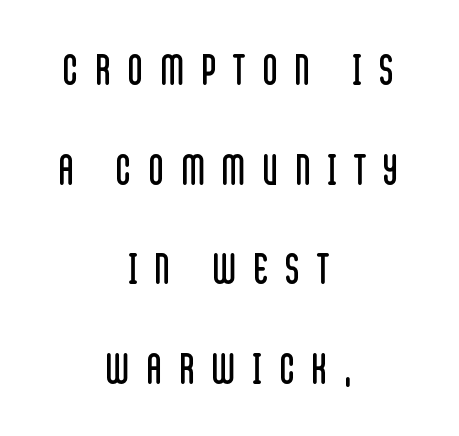
{"serif": "no", "italic": "no", "bold": "no", "weight": "regular", "width": "condensed", "stroke_contrast": "low", "x_height": "large", "monospaced": "no", "underline": "no", "align": "center", "line_spacing": "loose", "line_spacing_ratio": 2.49, "letter_spacing": "wide", "letter_spacing_em": 0.45, "glyph_px": 40}
